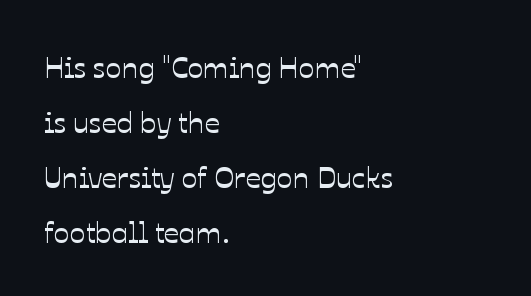
Ordinary non-slanted type is in use. Looks like regular typesetting: each glyph gets only the width it needs. Rule under the text: the space is simply empty. Layout note: lines flush left. What stands out about the letter spacing? Nothing — it is the standard amount.
